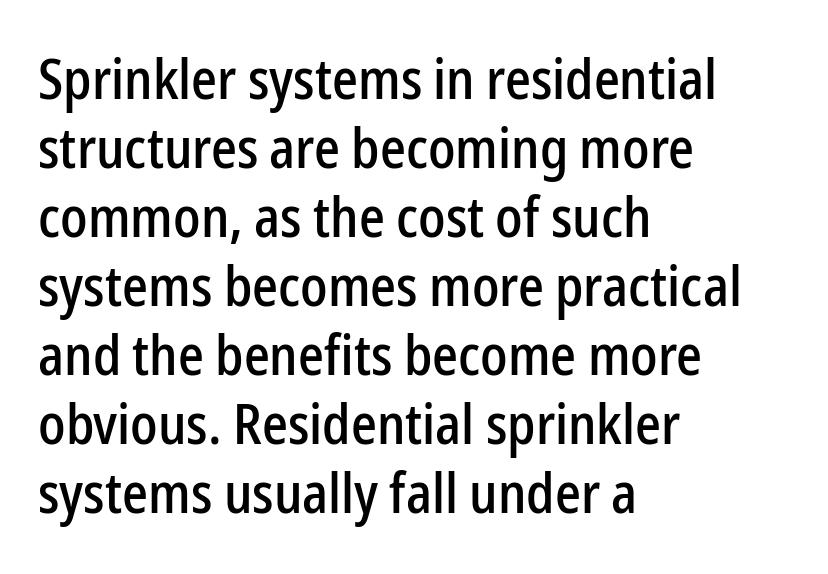
{"serif": "no", "italic": "no", "width": "condensed", "stroke_contrast": "low", "x_height": "medium", "monospaced": "no", "underline": "no", "align": "left", "line_spacing_ratio": 1.21, "letter_spacing": "normal", "letter_spacing_em": 0.0, "glyph_px": 57}
